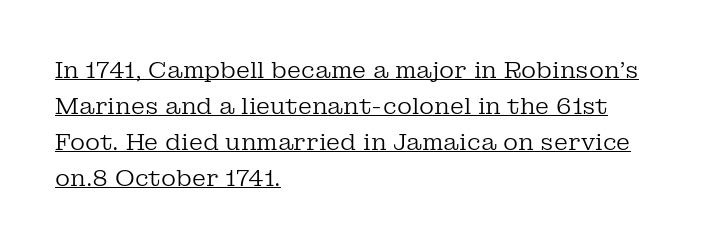
The image shows 23 px text type, upright; set left-aligned, normal line spacing (1.56x), normal letter spacing, underlined.
